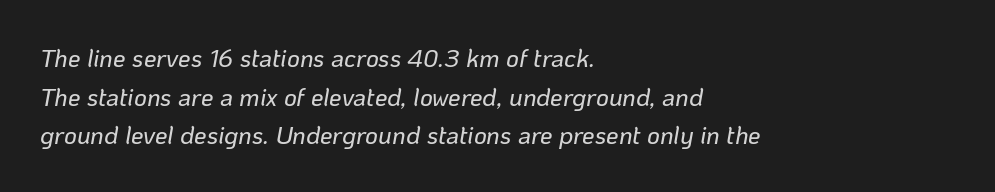
Q: Is the text italic (slanted)? A: Yes, it leans right by about 10 degrees.
Q: Is the text underlined? A: No.
Q: How is the paragraph aligned? A: Left-aligned.
Q: Is the spacing between letters normal or unusually wide? A: Normal.
Q: Is the spacing between lines tight, normal or loose? A: Normal.
